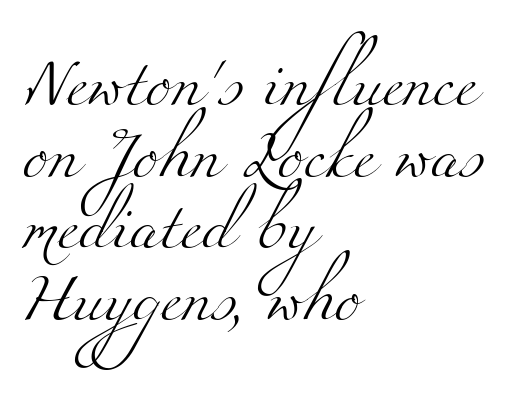
{"bold": "no", "weight": "light", "width": "wide", "stroke_contrast": "medium", "x_height": "small", "monospaced": "no", "underline": "no", "align": "left", "line_spacing": "normal", "line_spacing_ratio": 1.49, "letter_spacing": "normal", "letter_spacing_em": 0.0, "glyph_px": 48}
